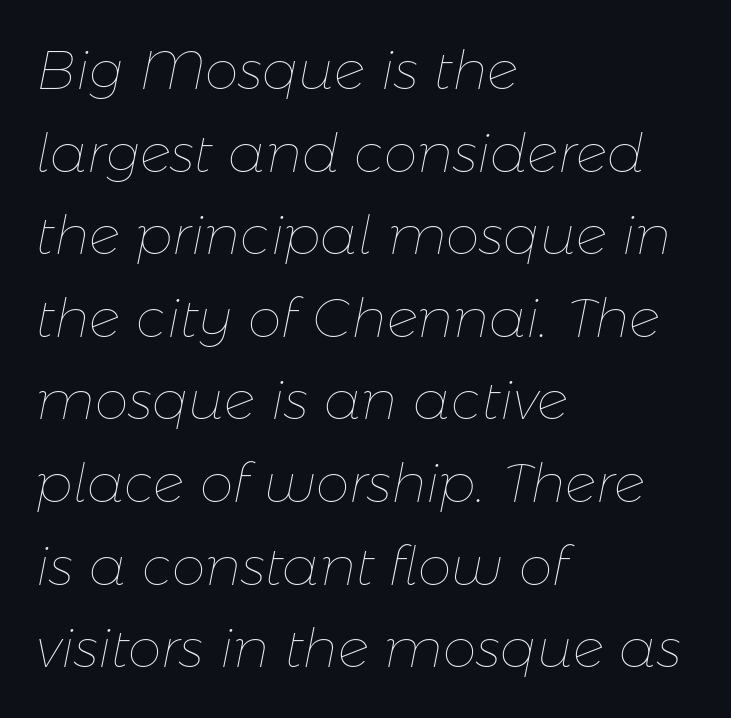
No word sits above an underline. The weight would be labelled regular, book, light, or lighter still. Every row of glyphs begins at an identical x-position on the left. Regular leading. Varying glyph widths throughout — classic text-font behaviour. Between one letter and the next there's only the usual sliver of space.
